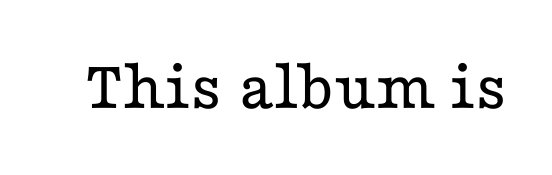
{"serif": "yes", "italic": "no", "bold": "no", "weight": "regular", "width": "wide", "stroke_contrast": "low", "x_height": "medium", "monospaced": "no", "underline": "no", "letter_spacing": "normal", "letter_spacing_em": 0.0, "glyph_px": 72}
